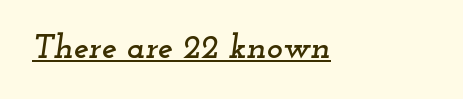
{"serif": "yes", "italic": "yes", "lean": "right", "slant_degrees": 12, "width": "wide", "stroke_contrast": "low", "x_height": "small", "monospaced": "no", "underline": "yes", "align": "left", "letter_spacing": "normal", "letter_spacing_em": 0.0, "glyph_px": 34}
